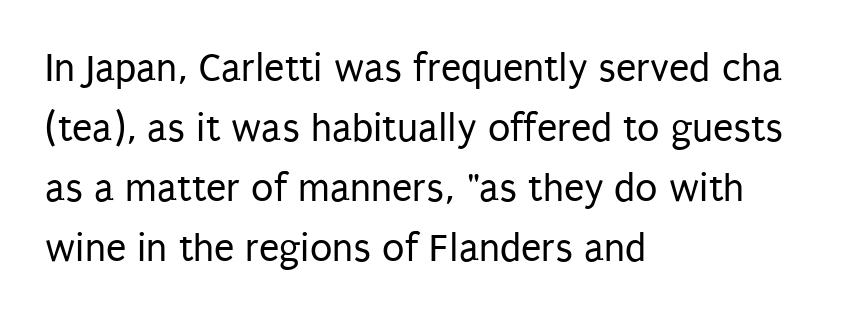
{"serif": "no", "italic": "no", "bold": "no", "weight": "regular", "width": "condensed", "stroke_contrast": "low", "x_height": "large", "monospaced": "no", "underline": "no", "align": "left", "line_spacing": "normal", "line_spacing_ratio": 1.46, "letter_spacing": "normal", "letter_spacing_em": 0.0, "glyph_px": 41}
